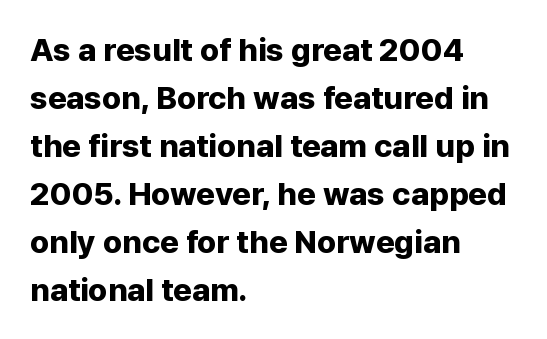
It's the straight-up-and-down kind of type. Tracking value appears to be zero — textbook default spacing. Regarding leading, the lines here are spaced in the standard way. The string is rendered with underlining switched off.
